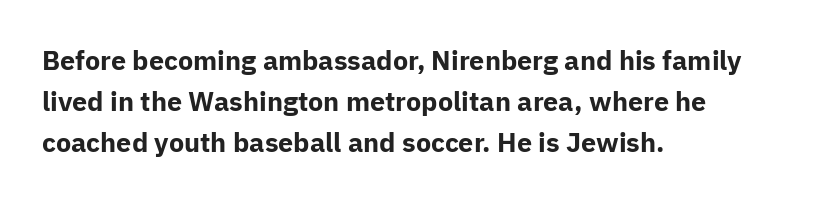
Q: Is the text bold? A: Yes.
Q: Is the text italic (slanted)? A: No, it is upright.
Q: Is the text underlined? A: No.
Q: How is the paragraph aligned? A: Left-aligned.
Q: Is the spacing between letters normal or unusually wide? A: Normal.
Q: Is the spacing between lines tight, normal or loose? A: Normal.
